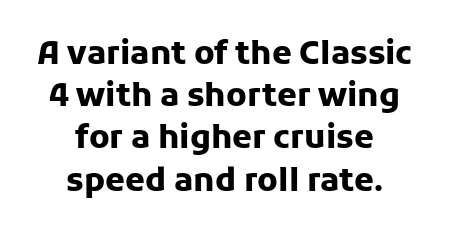
Q: Is the text bold? A: Yes.
Q: Is the text italic (slanted)? A: No, it is upright.
Q: Is the typeface a serif or a sans-serif typeface? A: Sans-serif.
Q: Is the text underlined? A: No.
Q: How is the paragraph aligned? A: Centered.
Q: Is the spacing between letters normal or unusually wide? A: Normal.
Q: Is the spacing between lines tight, normal or loose? A: Normal.
Q: Width (condensed, normal, or wide)? A: Normal.
Q: Stroke contrast? A: Low.
Q: x-height? A: Medium.
Q: Monospaced? A: No.
